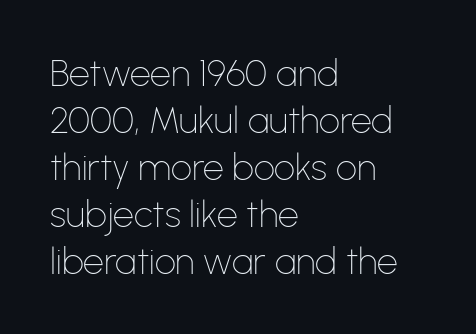
{"serif": "no", "italic": "no", "bold": "no", "weight": "thin", "width": "normal", "stroke_contrast": "low", "x_height": "medium", "monospaced": "no", "underline": "no", "align": "left", "line_spacing": "normal", "line_spacing_ratio": 1.27, "letter_spacing": "normal", "letter_spacing_em": 0.0, "glyph_px": 37}
